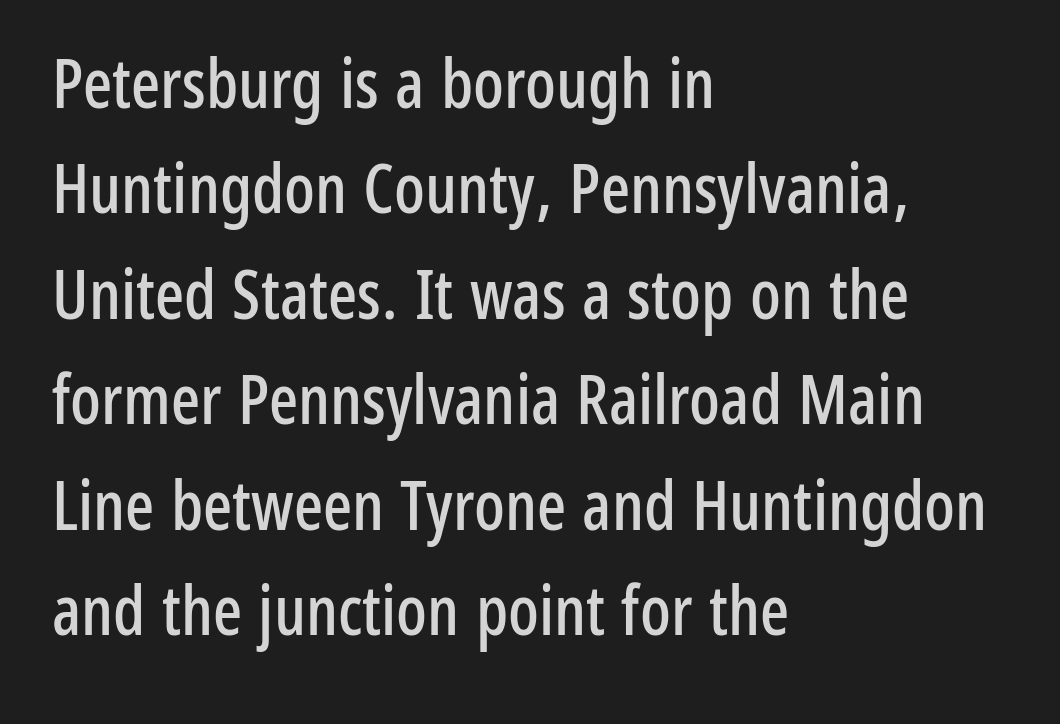
Q: Is the text italic (slanted)? A: No, it is upright.
Q: Is the typeface a serif or a sans-serif typeface? A: Sans-serif.
Q: Is the text underlined? A: No.
Q: How is the paragraph aligned? A: Left-aligned.
Q: Is the spacing between letters normal or unusually wide? A: Normal.
Q: Is the spacing between lines tight, normal or loose? A: Normal.
Q: Width (condensed, normal, or wide)? A: Condensed.
Q: Stroke contrast? A: Low.
Q: x-height? A: Medium.
Q: Monospaced? A: No.
